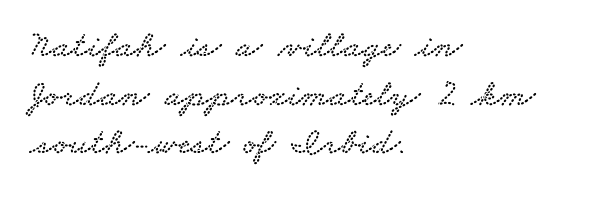
The image shows 38 px wide type; set left-aligned, normal line spacing (1.28x), normal letter spacing, not underlined; low stroke contrast and a small x-height.
